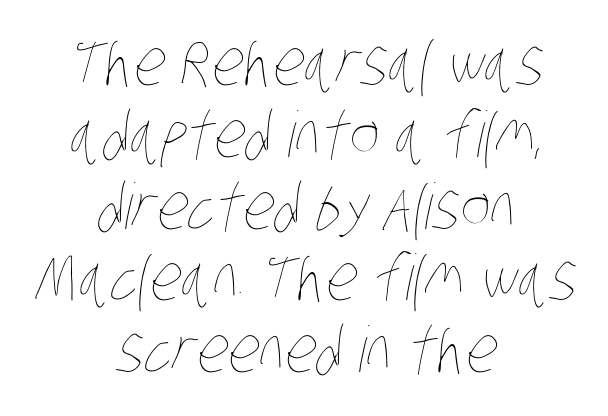
Q: Is the text bold? A: No.
Q: Is the text underlined? A: No.
Q: How is the paragraph aligned? A: Centered.
Q: Is the spacing between letters normal or unusually wide? A: Normal.
Q: Is the spacing between lines tight, normal or loose? A: Tight.
Q: Width (condensed, normal, or wide)? A: Condensed.
Q: Stroke contrast? A: Low.
Q: x-height? A: Large.
Q: Monospaced? A: No.
